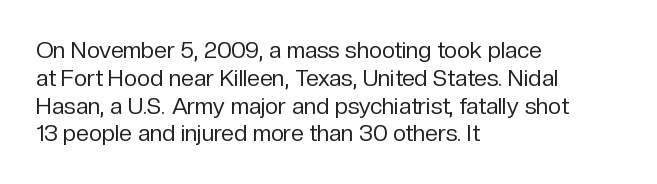
The image shows 23 px text type, upright; set left-aligned, line spacing 1.21x, normal letter spacing, not underlined.
